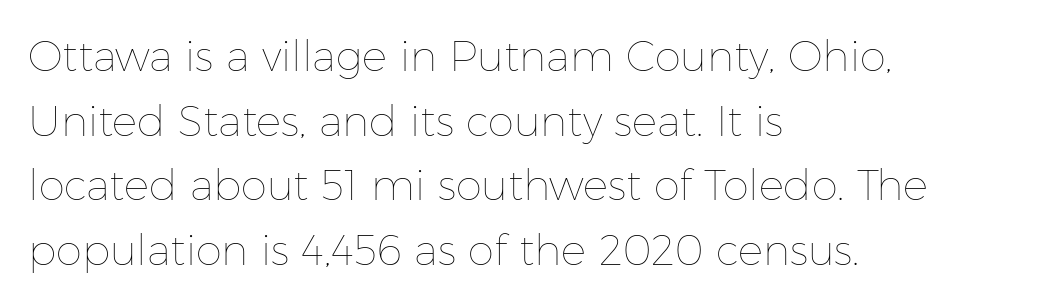
{"italic": "no", "bold": "no", "weight": "thin", "width": "normal", "stroke_contrast": "low", "x_height": "medium", "monospaced": "no", "underline": "no", "align": "left", "line_spacing": "normal", "line_spacing_ratio": 1.54, "letter_spacing": "normal", "letter_spacing_em": 0.0, "glyph_px": 42}
